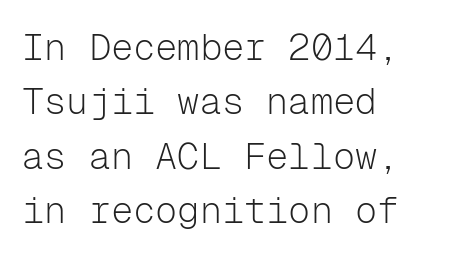
The image shows 37 px light sans-serif type, upright, monospaced; set left-aligned, normal line spacing (1.47x), normal letter spacing, not underlined; low stroke contrast and a medium x-height.
